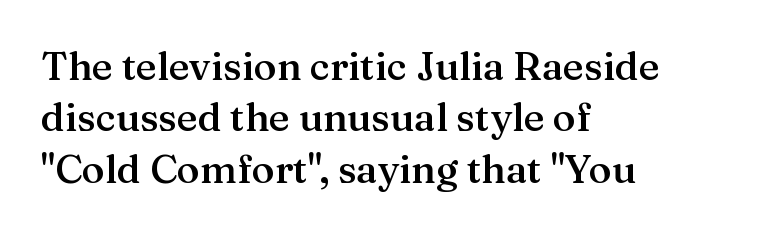
Do the characters align in a grid? No, the font is proportional. Posture: upright roman. The font is running at a semibold setting, under full bold. Descenders hang freely into open space. Caption: standard tracking, unaltered.
